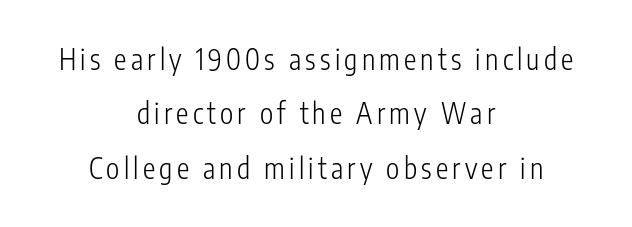
Interline gaps are noticeably wide in this sample. Unlike italic type, these characters show no tilt at all. Grotesque or geometric, the face here clearly has no serifs. Leftover space on each line is divided equally before and after the words.
